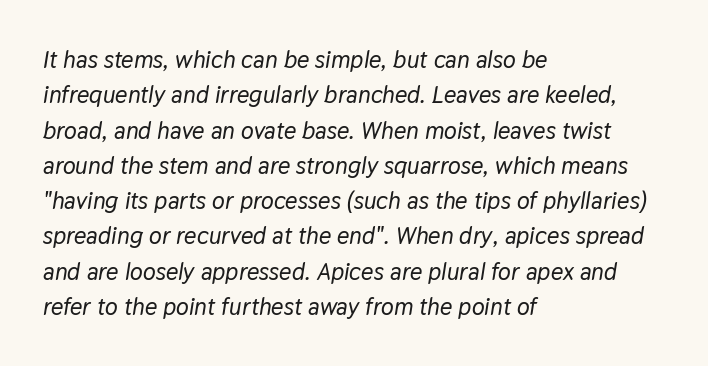
Looking at the ascenders, they clearly lean. The rendering uses a moderate line-height, typical for paragraphs. This rendering uses left alignment, leaving the right contour irregular. Default kerning and tracking; the words read as compact shapes.
